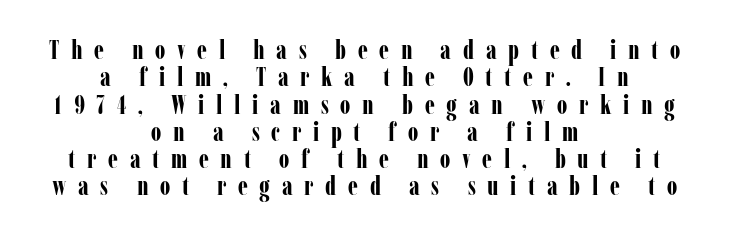
The image shows 26 px bold type, upright; set centered, tight line spacing (1.05x), unusually wide letter spacing (+0.45 em), not underlined.
